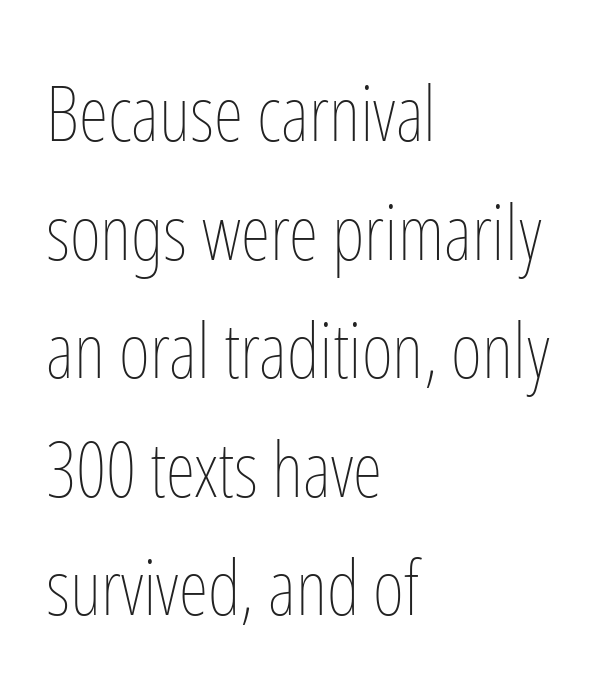
Q: Is the text bold? A: No.
Q: Is the text italic (slanted)? A: No, it is upright.
Q: Is the text underlined? A: No.
Q: How is the paragraph aligned? A: Left-aligned.
Q: Is the spacing between letters normal or unusually wide? A: Normal.
Q: Is the spacing between lines tight, normal or loose? A: Normal.
Q: Width (condensed, normal, or wide)? A: Condensed.
Q: Stroke contrast? A: Low.
Q: x-height? A: Medium.
Q: Monospaced? A: No.
